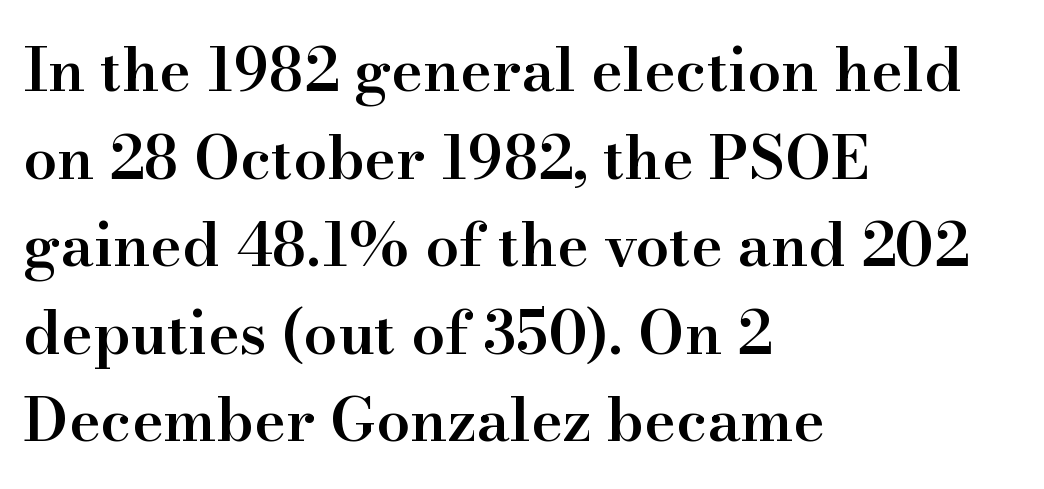
Q: Is the text bold? A: Semi-bold.
Q: Is the text italic (slanted)? A: No, it is upright.
Q: Is the typeface a serif or a sans-serif typeface? A: Serif.
Q: Is the text underlined? A: No.
Q: How is the paragraph aligned? A: Left-aligned.
Q: Is the spacing between letters normal or unusually wide? A: Normal.
Q: Is the spacing between lines tight, normal or loose? A: Normal.
Q: Width (condensed, normal, or wide)? A: Normal.
Q: Stroke contrast? A: High.
Q: x-height? A: Small.
Q: Monospaced? A: No.
